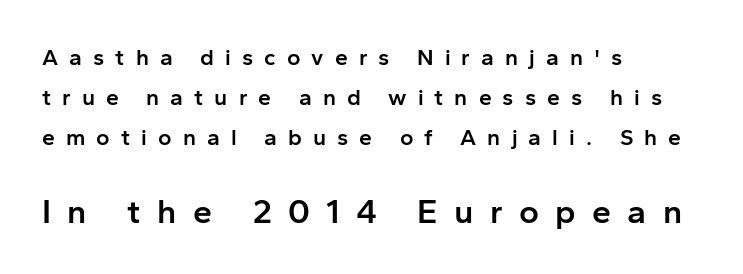
Short and long lines alike share a common starting point at left. Check the space under the baseline: it is left empty. Notice the strokes are somewhat thickened but not fully heavy: this is a semibold. Ordinary non-slanted type is in use. The lower block of text is set noticeably larger than the block above it.
